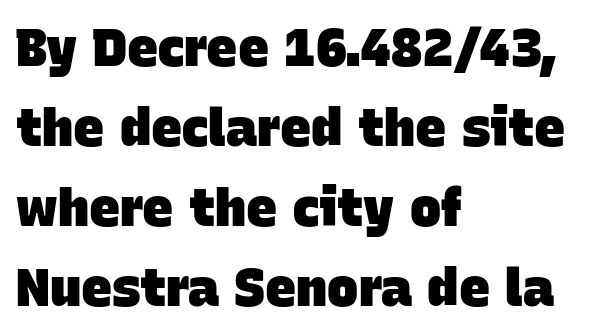
Q: Is the text bold? A: Yes.
Q: Is the typeface a serif or a sans-serif typeface? A: Sans-serif.
Q: Is the text underlined? A: No.
Q: How is the paragraph aligned? A: Left-aligned.
Q: Is the spacing between letters normal or unusually wide? A: Normal.
Q: Is the spacing between lines tight, normal or loose? A: Normal.
Q: Width (condensed, normal, or wide)? A: Normal.
Q: Stroke contrast? A: Low.
Q: x-height? A: Large.
Q: Monospaced? A: No.
